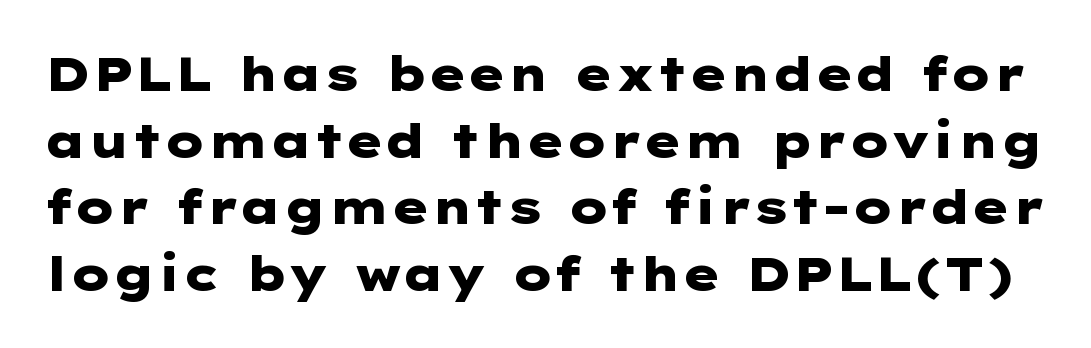
The image shows 47 px heavy, wide sans-serif type, upright; set normal line spacing (1.42x), normal letter spacing, not underlined; low stroke contrast and a medium x-height.
